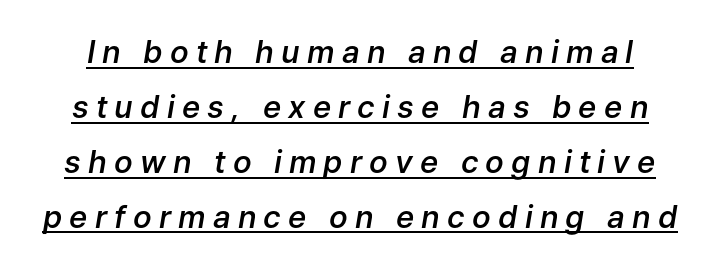
Spacing between characters has been opened up far beyond the box default. The typography opts for an oblique posture over an upright one. This rendering features underlined lettering. The letters are semibold — heavier than regular but short of a full bold. This sample has the flowing, uneven cadence of proportional lettering.
